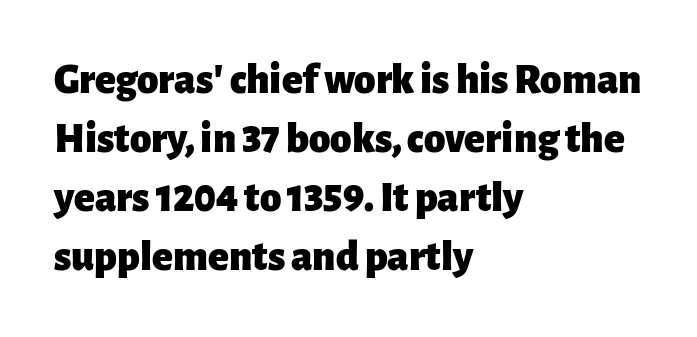
{"serif": "no", "italic": "no", "bold": "yes", "weight": "heavy", "width": "normal", "stroke_contrast": "low", "x_height": "medium", "monospaced": "no", "underline": "no", "align": "left", "line_spacing": "normal", "line_spacing_ratio": 1.37, "letter_spacing": "normal", "letter_spacing_em": 0.0, "glyph_px": 43}
